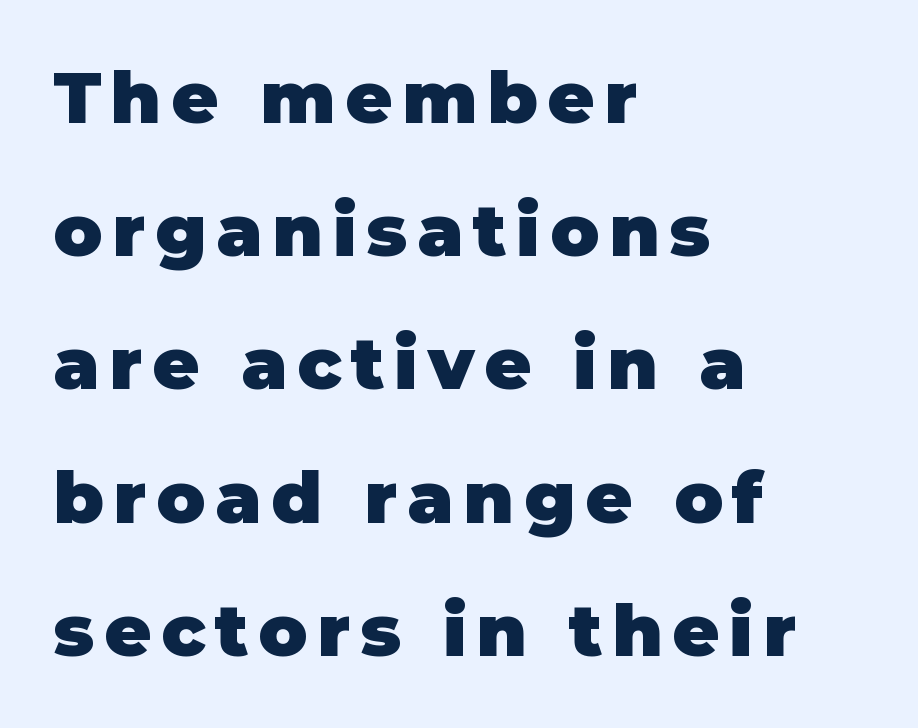
{"serif": "no", "italic": "no", "bold": "yes", "weight": "heavy", "width": "normal", "stroke_contrast": "low", "x_height": "large", "monospaced": "no", "underline": "no", "align": "left", "line_spacing_ratio": 1.85, "glyph_px": 72}
